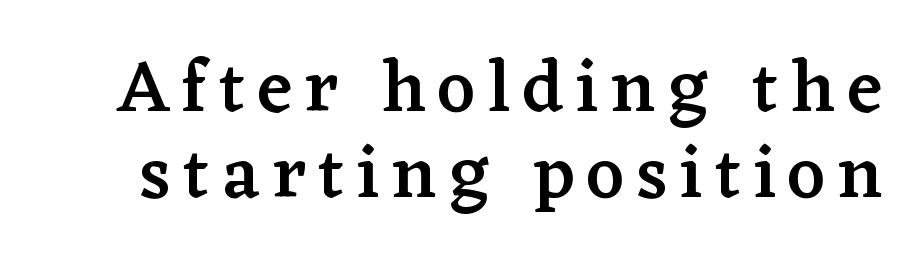
{"serif": "yes", "italic": "no", "bold": "semi", "weight": "semibold", "width": "normal", "stroke_contrast": "low", "x_height": "medium", "monospaced": "no", "underline": "no", "line_spacing_ratio": 1.18, "glyph_px": 73}
